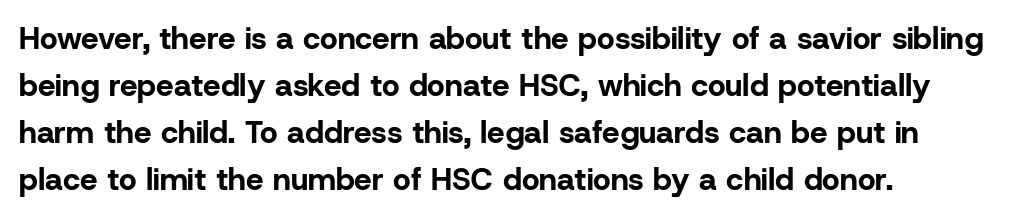
{"serif": "no", "italic": "no", "bold": "yes", "weight": "bold", "width": "normal", "stroke_contrast": "low", "x_height": "medium", "monospaced": "no", "underline": "no", "align": "left", "line_spacing": "normal", "line_spacing_ratio": 1.52, "letter_spacing": "normal", "letter_spacing_em": 0.0, "glyph_px": 31}
